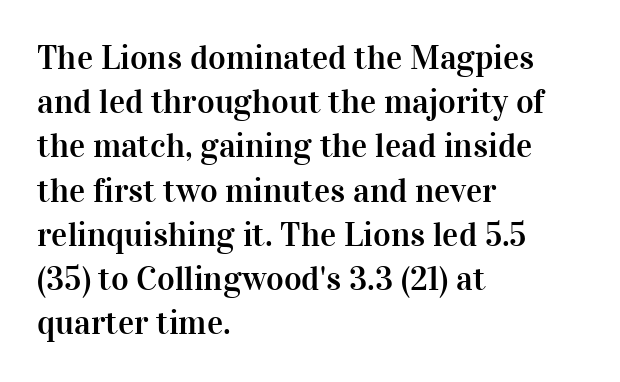
Inter-character spacing is left at the font's built-in metrics. If you drew a ruler down the left edge, every line would touch it. It's the straight-up-and-down kind of type. Students, observe: this is what conventionally led text looks like.
